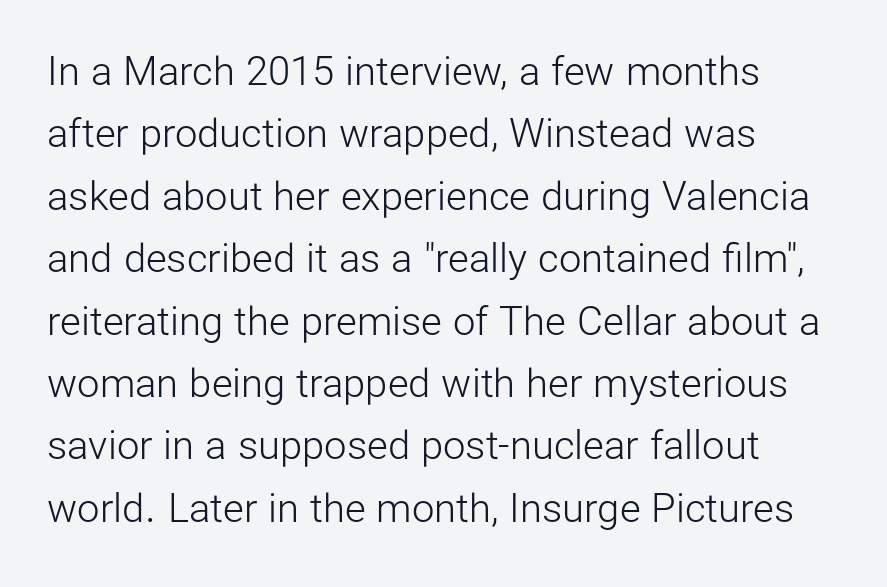
The image shows 40 px light sans-serif type, upright; set left-aligned, normal line spacing (1.56x), normal letter spacing, not underlined; low stroke contrast and a medium x-height.
